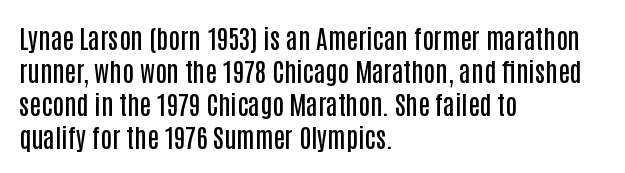
Q: Is the text bold? A: Semi-bold.
Q: Is the text italic (slanted)? A: No, it is upright.
Q: Is the text underlined? A: No.
Q: How is the paragraph aligned? A: Left-aligned.
Q: Is the spacing between letters normal or unusually wide? A: Normal.
Q: Is the spacing between lines tight, normal or loose? A: Normal.
